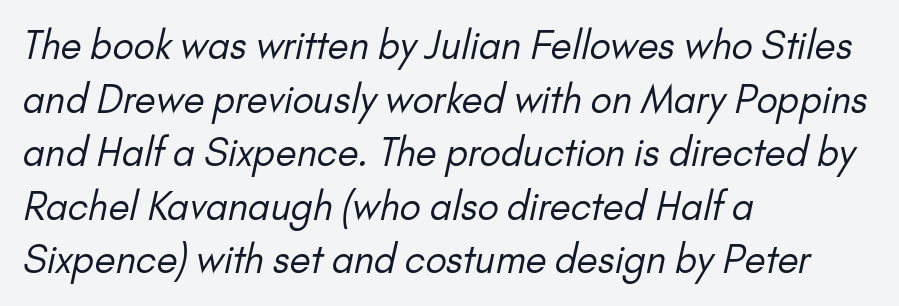
This sample uses a sans-serif face. Is there much room between lines? A standard amount, neither cramped nor airy. The specimen omits any rule beneath the text block's lines. The rendering anchors every line to the left-hand side. Note the varied advance widths — an 'i' is clearly narrower than an 'm'.
